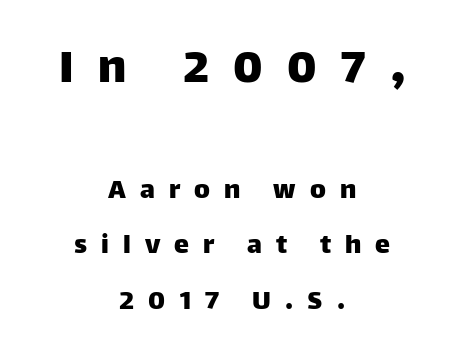
{"serif": "no", "italic": "no", "width": "normal", "stroke_contrast": "low", "x_height": "large", "monospaced": "no", "underline": "no", "align": "center", "line_spacing_ratio": 1.84, "letter_spacing": "wide", "letter_spacing_em": 0.47, "larger_block": "first", "size_ratio": 1.73, "glyph_px": 52}
